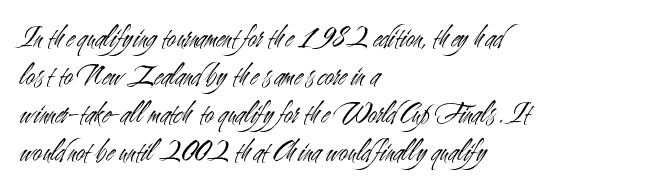
The image shows 31 px light, condensed sans-serif type; set left-aligned, line spacing 1.23x, normal letter spacing, not underlined; medium stroke contrast and a small x-height.
